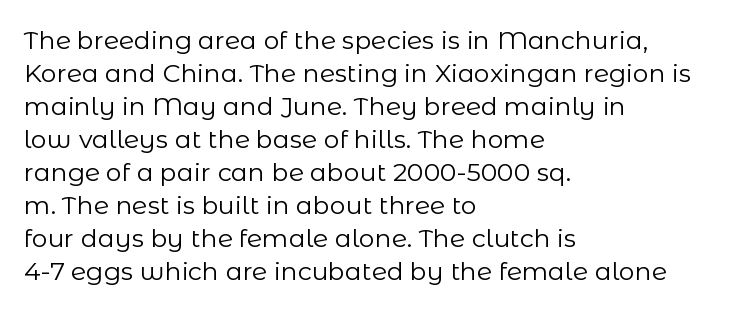
The image shows 25 px text type, upright; set left-aligned, normal line spacing (1.32x), normal letter spacing, not underlined.
